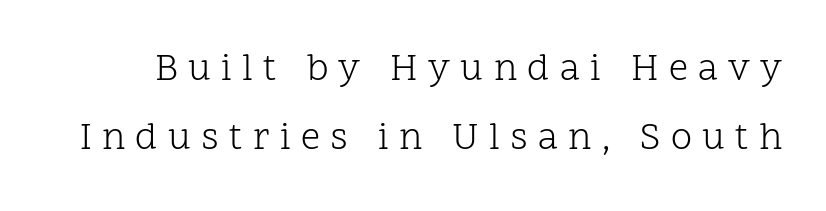
The image shows 38 px light serif type, upright; set line spacing 1.81x, unusually wide letter spacing (+0.27 em), not underlined; low stroke contrast and a medium x-height.
